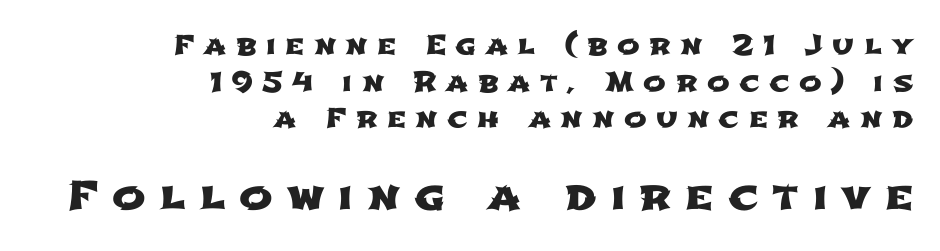
The image shows 40 px wide sans-serif type; set right-aligned, normal line spacing (1.36x), unusually wide letter spacing (+0.35 em), not underlined; the second (bottom) block is 1.48x larger; low stroke contrast and a medium x-height.
